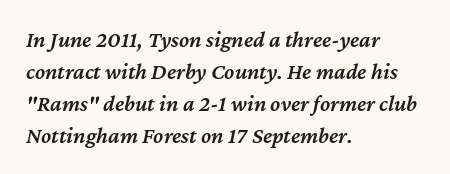
Casual observation: everything's shoved over to the left. Any mark beneath the type? The region is blank. The type is set solid horizontally, with unmodified tracking. Rendered with sloped, italic letterforms.
